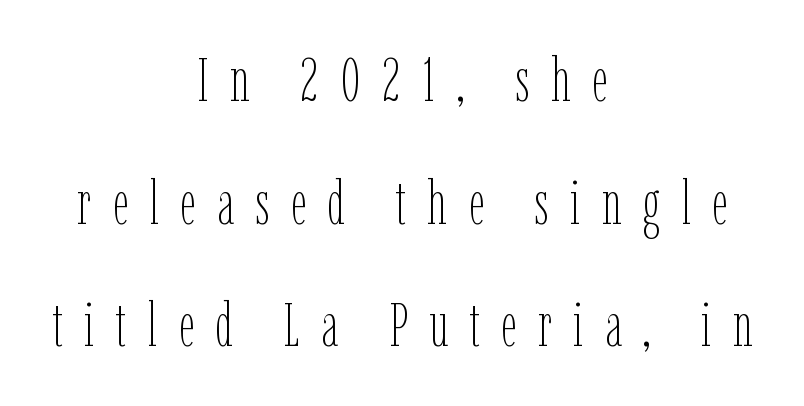
{"italic": "no", "bold": "no", "weight": "thin", "width": "condensed", "stroke_contrast": "low", "x_height": "medium", "monospaced": "no", "underline": "no", "align": "center", "line_spacing": "loose", "line_spacing_ratio": 2.01, "letter_spacing": "wide", "letter_spacing_em": 0.35, "glyph_px": 61}
